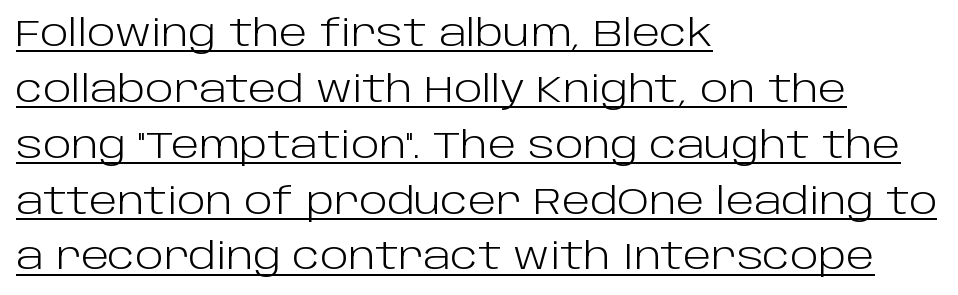
How would I describe the line gaps? Plain and ordinary. These lines were composed using upright roman letters. The font is comparable to plain body text, perhaps lighter. Think of a printed novel: that variable character pitch is what you see here. Emphasis is given by a line drawn under the lettering.
